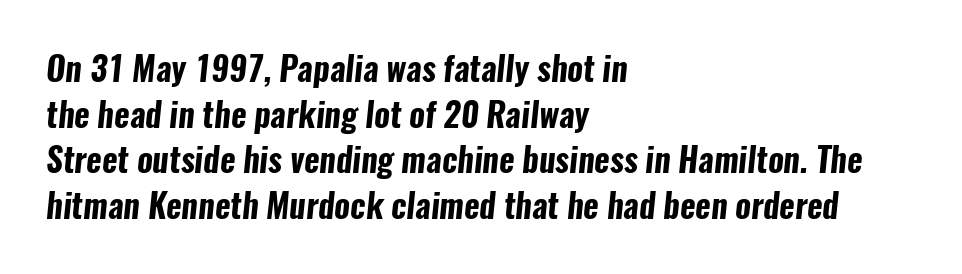
Q: Is the text bold? A: Yes.
Q: Is the typeface a serif or a sans-serif typeface? A: Sans-serif.
Q: Is the text underlined? A: No.
Q: How is the paragraph aligned? A: Left-aligned.
Q: Is the spacing between letters normal or unusually wide? A: Normal.
Q: Is the spacing between lines tight, normal or loose? A: Normal.
Q: Width (condensed, normal, or wide)? A: Condensed.
Q: Stroke contrast? A: Low.
Q: x-height? A: Medium.
Q: Monospaced? A: No.
